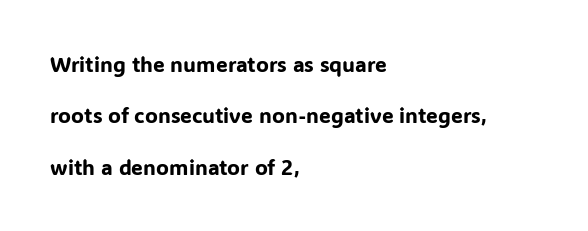
{"italic": "no", "underline": "no", "align": "left", "line_spacing": "loose", "line_spacing_ratio": 2.45, "letter_spacing": "normal", "letter_spacing_em": 0.0, "glyph_px": 21}
